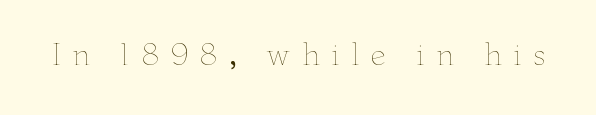
The image shows 28 px thin, wide type, upright; set unusually wide letter spacing (+0.4 em), not underlined; low stroke contrast and a small x-height.
